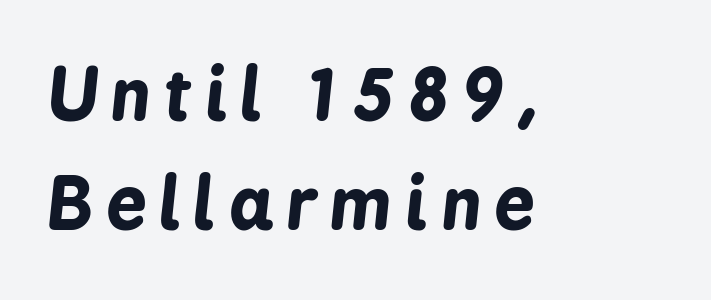
Q: Is the text bold? A: Yes.
Q: Is the text italic (slanted)? A: Yes, it leans right by about 6 degrees.
Q: Is the text underlined? A: No.
Q: How is the paragraph aligned? A: Left-aligned.
Q: Is the spacing between letters normal or unusually wide? A: Unusually wide.
Q: Is the spacing between lines tight, normal or loose? A: Normal.
Q: Width (condensed, normal, or wide)? A: Condensed.
Q: Stroke contrast? A: Low.
Q: x-height? A: Medium.
Q: Monospaced? A: No.
